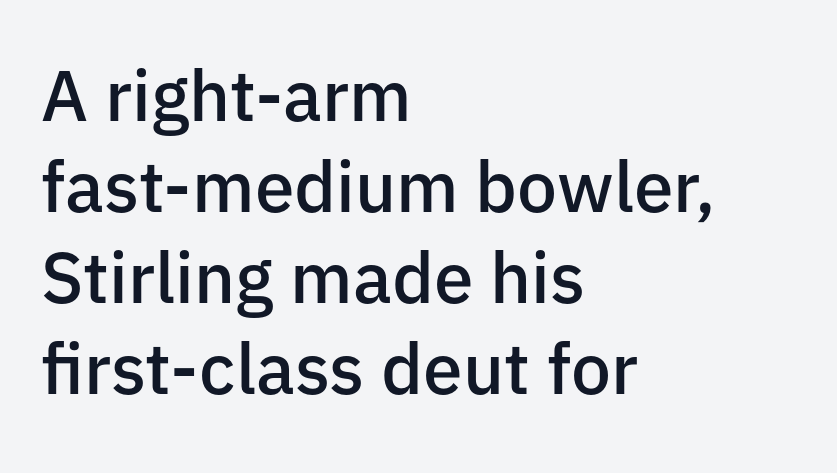
Q: Is the text bold? A: Semi-bold.
Q: Is the text italic (slanted)? A: No, it is upright.
Q: Is the typeface a serif or a sans-serif typeface? A: Sans-serif.
Q: Is the text underlined? A: No.
Q: How is the paragraph aligned? A: Left-aligned.
Q: Is the spacing between letters normal or unusually wide? A: Normal.
Q: Is the spacing between lines tight, normal or loose? A: Normal.
Q: Width (condensed, normal, or wide)? A: Normal.
Q: Stroke contrast? A: Low.
Q: x-height? A: Medium.
Q: Monospaced? A: No.
